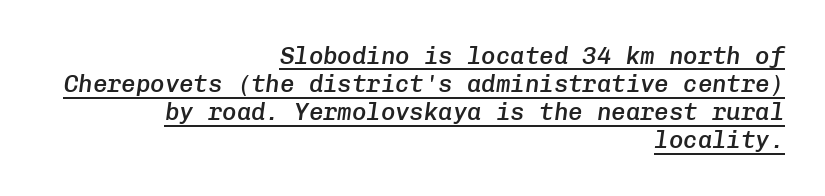
Q: Is the text bold? A: Semi-bold.
Q: Is the text italic (slanted)? A: Yes, it leans right by about 8 degrees.
Q: Is the text underlined? A: Yes.
Q: How is the paragraph aligned? A: Right-aligned.
Q: Is the spacing between letters normal or unusually wide? A: Normal.
